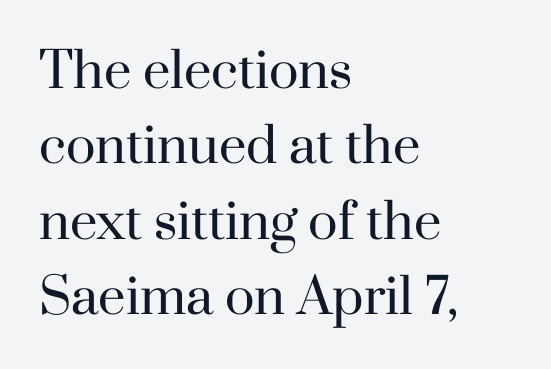
{"serif": "yes", "italic": "no", "bold": "no", "weight": "regular", "width": "normal", "stroke_contrast": "high", "x_height": "small", "monospaced": "no", "underline": "no", "align": "left", "line_spacing": "normal", "line_spacing_ratio": 1.54, "letter_spacing": "normal", "letter_spacing_em": 0.0, "glyph_px": 49}
